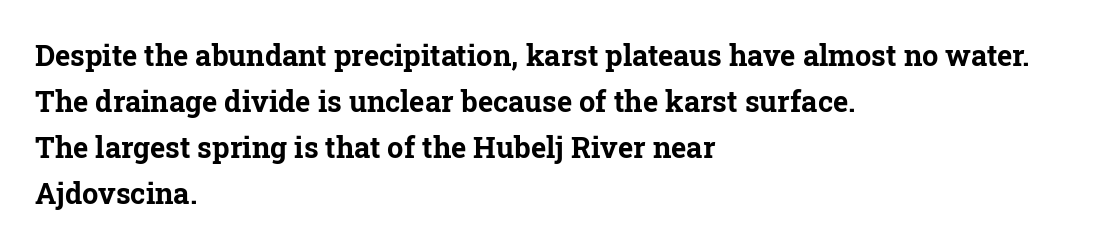
{"serif": "yes", "italic": "no", "bold": "yes", "weight": "bold", "width": "normal", "stroke_contrast": "low", "x_height": "medium", "monospaced": "no", "underline": "no", "align": "left", "line_spacing": "normal", "line_spacing_ratio": 1.59, "letter_spacing": "normal", "letter_spacing_em": 0.0, "glyph_px": 29}
